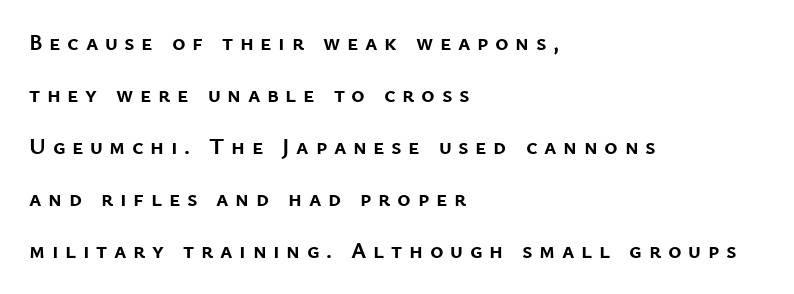
The image shows 23 px bold type, upright; set left-aligned, loose line spacing (2.26x), unusually wide letter spacing (+0.29 em), not underlined.
